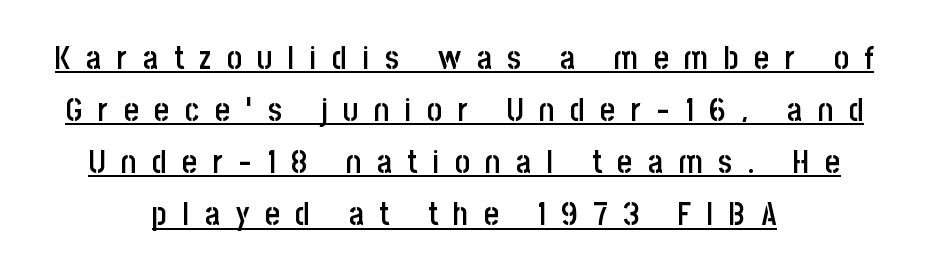
The image shows 32 px semibold, condensed sans-serif type, upright; set centered, normal line spacing (1.63x), unusually wide letter spacing (+0.49 em), underlined; low stroke contrast and a large x-height.
